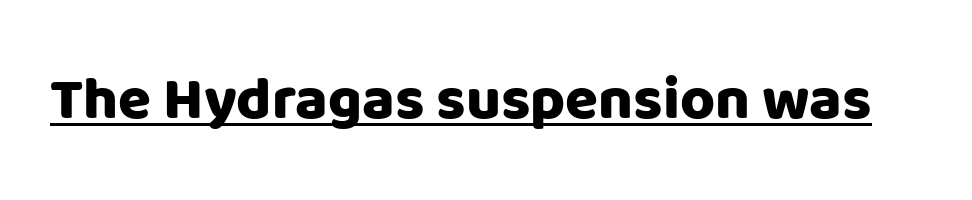
{"serif": "no", "italic": "no", "width": "normal", "stroke_contrast": "low", "x_height": "large", "monospaced": "no", "underline": "yes", "letter_spacing": "normal", "letter_spacing_em": 0.0, "glyph_px": 60}
